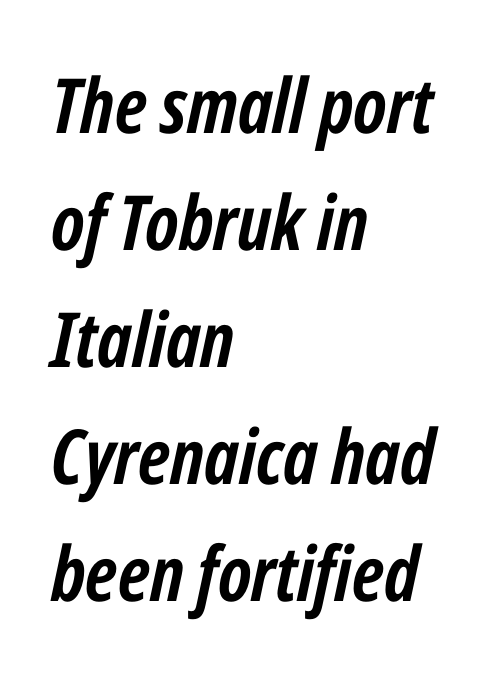
The image shows 76 px semibold, condensed type, italic (leaning right); set left-aligned, normal line spacing (1.54x), normal letter spacing, not underlined; low stroke contrast and a medium x-height.
